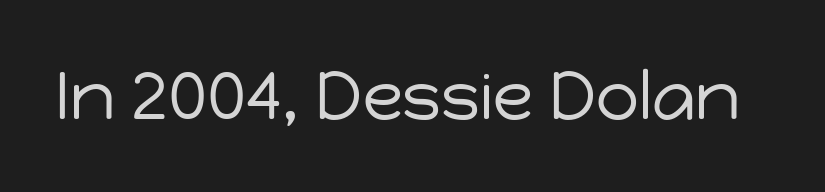
The image shows 67 px regular-weight sans-serif type, upright; set normal letter spacing, not underlined; low stroke contrast and a medium x-height.
